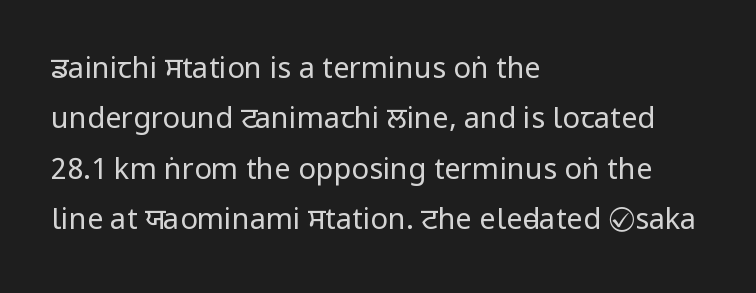
The image shows 29 px regular-weight, condensed sans-serif type, upright; set left-aligned, line spacing 1.74x, normal letter spacing, not underlined; low stroke contrast and a large x-height.
